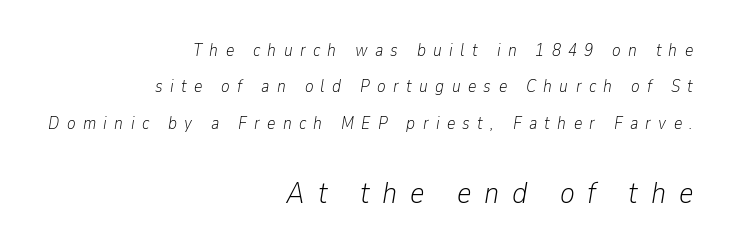
The baseline area is clear. A typesetter would call this proportional, since set widths differ per character. A student would notice the bottom passage is typeset larger than what precedes it. A light-to-regular cut is what we see here. Tracking here is generous; glyphs stand well apart from one another. A great deal of white space separates one row of letters from the next.
